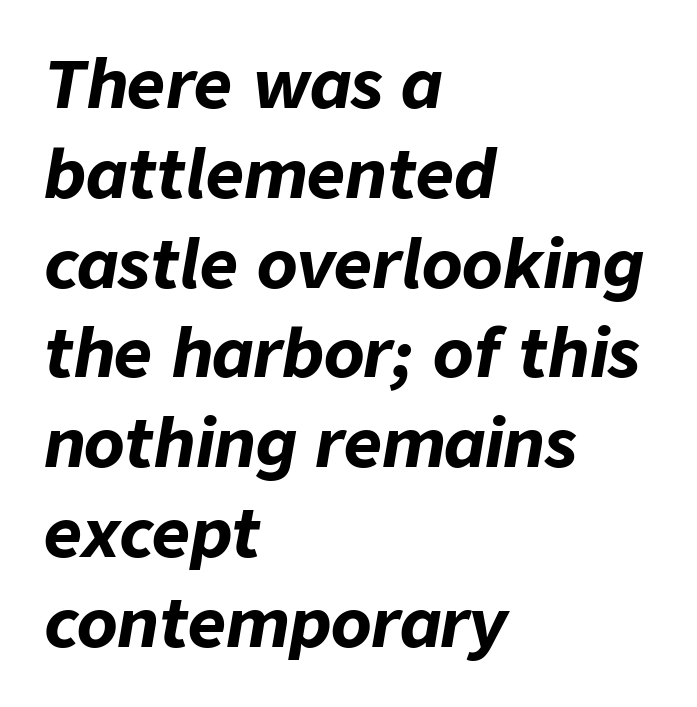
The image shows 66 px bold type, italic (leaning right); set left-aligned, normal line spacing (1.36x), normal letter spacing, not underlined; low stroke contrast and a medium x-height.
